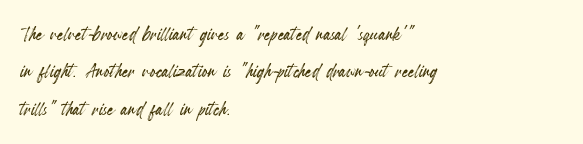
The rendering anchors every line to the left-hand side. The vertical gap from one line to the next is medium. The letterforms sit shoulder to shoulder at normal distance. Lines of text with bare space underneath.
